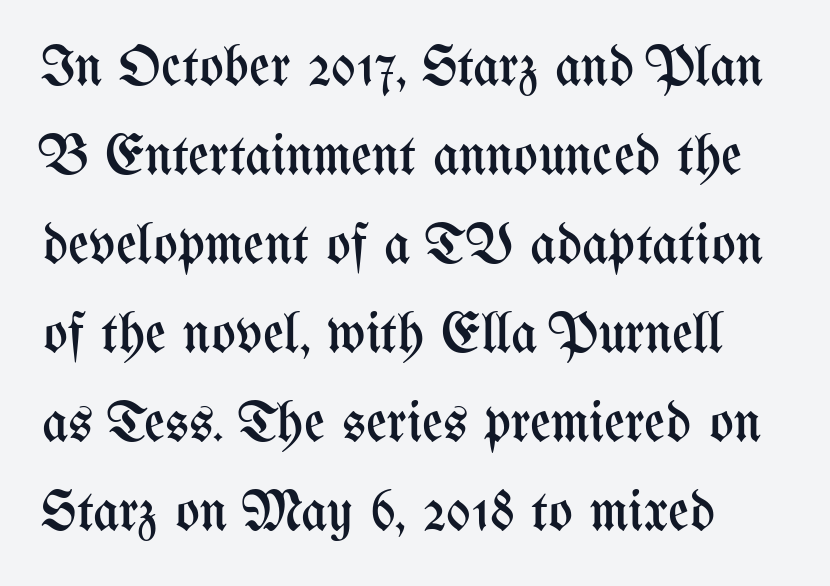
The image shows 57 px regular-weight, condensed type, upright; set normal line spacing (1.56x), normal letter spacing, not underlined; medium stroke contrast and a medium x-height.
